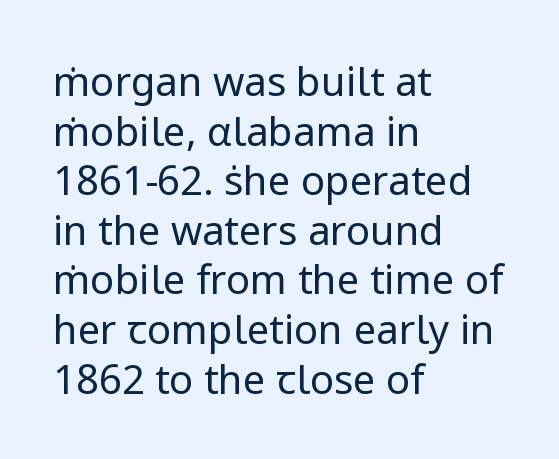
The glyphs in this specimen are sans serif. Think standard paragraph weight, or any step lighter than that. Tracking value appears to be zero — textbook default spacing. Note the varied advance widths — an 'i' is clearly narrower than an 'm'.
